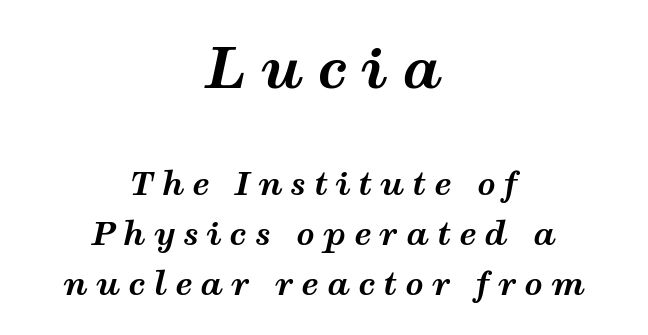
Q: Is the text bold? A: Yes.
Q: Is the text italic (slanted)? A: Yes, it leans right by about 12 degrees.
Q: Is the text underlined? A: No.
Q: How is the paragraph aligned? A: Centered.
Q: Is the spacing between letters normal or unusually wide? A: Unusually wide.
Q: Is the spacing between lines tight, normal or loose? A: Normal.
Q: Which block of text is set in a larger size, the first (top) or the second (bottom)? A: The first (top) one.
Q: Width (condensed, normal, or wide)? A: Wide.
Q: Stroke contrast? A: Medium.
Q: x-height? A: Medium.
Q: Monospaced? A: No.
